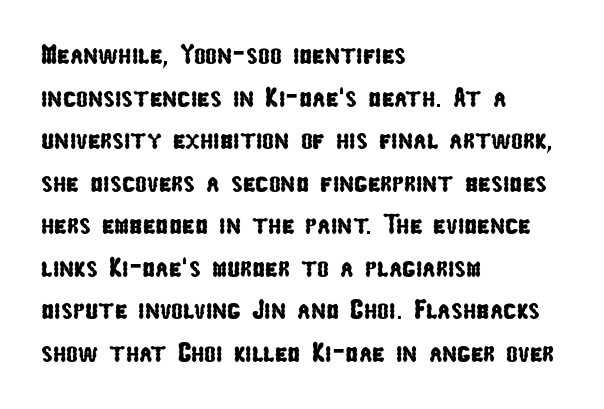
The image shows 28 px condensed sans-serif type; set left-aligned, normal line spacing (1.52x), normal letter spacing, not underlined; low stroke contrast and a medium x-height.
